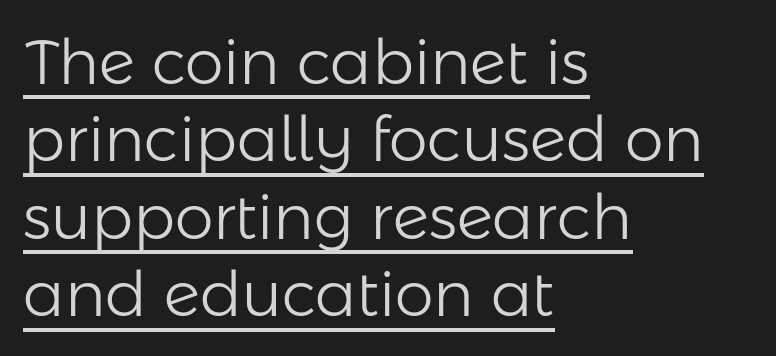
The image shows 62 px light sans-serif type, upright; set left-aligned, normal line spacing (1.25x), normal letter spacing, underlined; low stroke contrast and a medium x-height.
